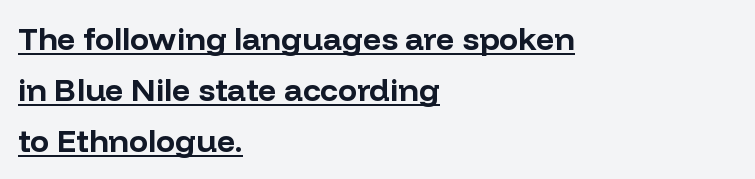
The image shows 32 px bold sans-serif type, upright; set left-aligned, normal line spacing (1.6x), normal letter spacing, underlined; low stroke contrast and a medium x-height.
